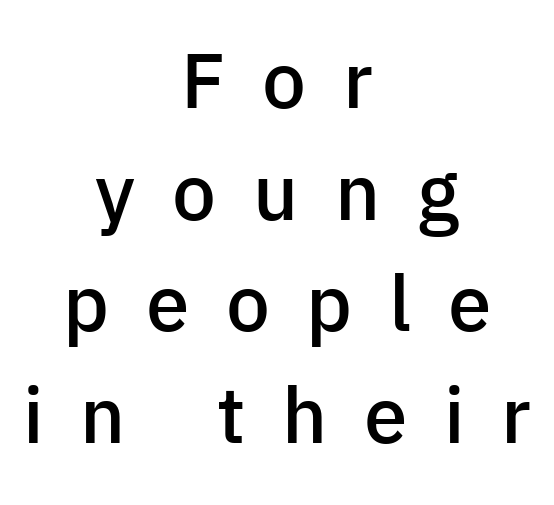
Tall strokes in this sample are plumb rather than angled. There is plenty of visible air inserted between adjacent glyphs. In CSS terms this would be text-align: center. Notice how descenders clear the ascenders below comfortably — that's standard leading. Character widths vary here, with narrow letters taking less room than wide ones. The words here are not underlined.
